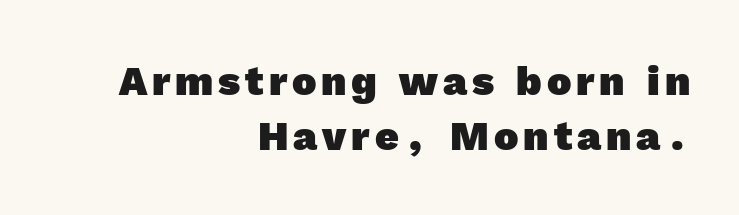
The letters carry no serifs — their stems end cleanly without finishing strokes. Stroke thickness is high; the sample reads as a true bold. These lines sit exactly where default settings would place them. Here the designer chose a conventional face with non-uniform glyph widths. Horizontal alignment here is rightward, an uncommon choice for prose. Plain, unruled lines of type.
